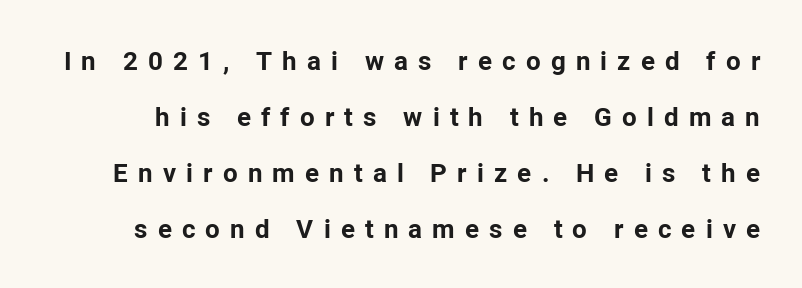
{"italic": "no", "bold": "yes", "underline": "no", "line_spacing": "loose", "line_spacing_ratio": 2.15, "letter_spacing": "wide", "letter_spacing_em": 0.39, "glyph_px": 26}
